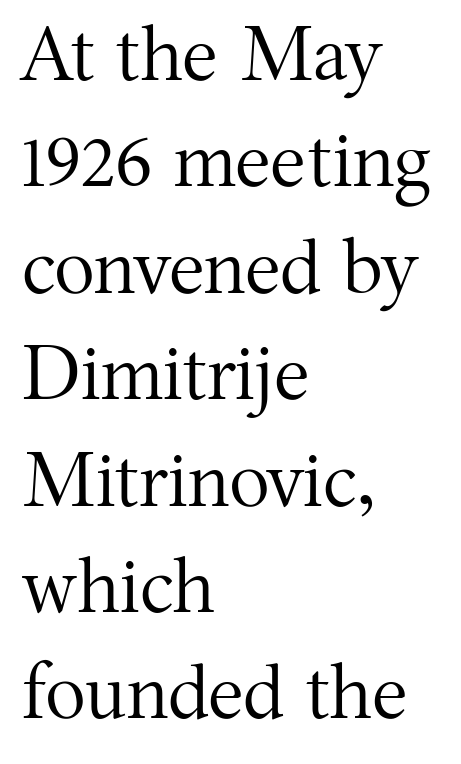
The image shows 76 px regular-weight serif type, upright; set left-aligned, normal line spacing (1.4x), normal letter spacing, not underlined; medium stroke contrast and a medium x-height.
